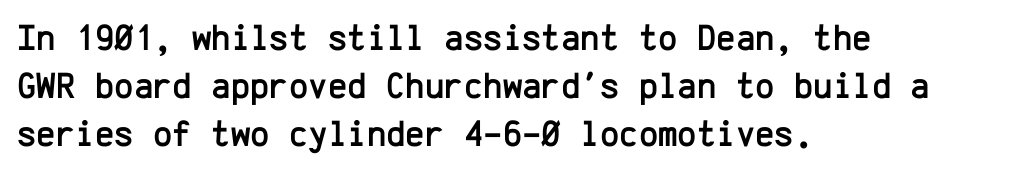
Q: Is the text italic (slanted)? A: No, it is upright.
Q: Is the typeface a serif or a sans-serif typeface? A: Sans-serif.
Q: Is the text underlined? A: No.
Q: How is the paragraph aligned? A: Left-aligned.
Q: Is the spacing between letters normal or unusually wide? A: Normal.
Q: Is the spacing between lines tight, normal or loose? A: Normal.
Q: Width (condensed, normal, or wide)? A: Normal.
Q: Stroke contrast? A: Low.
Q: x-height? A: Medium.
Q: Monospaced? A: Yes.
